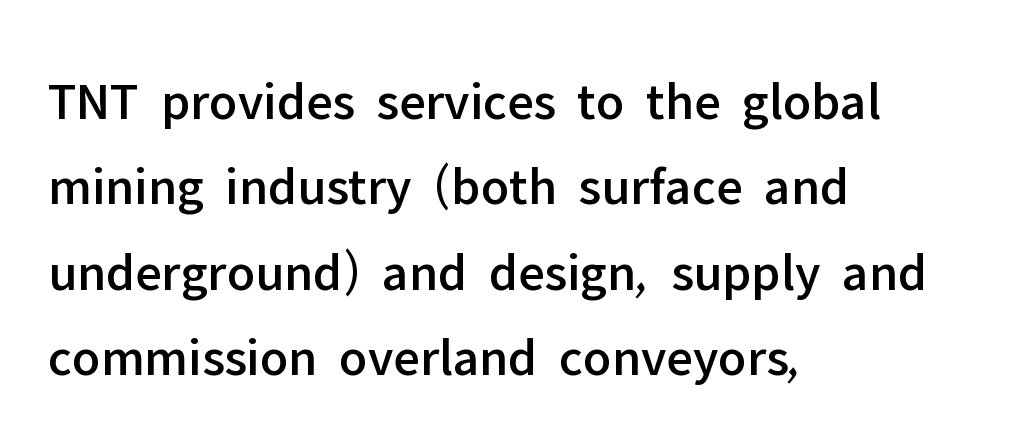
{"serif": "no", "italic": "no", "width": "normal", "stroke_contrast": "low", "x_height": "medium", "monospaced": "no", "underline": "no", "align": "left", "line_spacing": "normal", "line_spacing_ratio": 1.58, "letter_spacing": "normal", "letter_spacing_em": 0.0, "glyph_px": 54}
